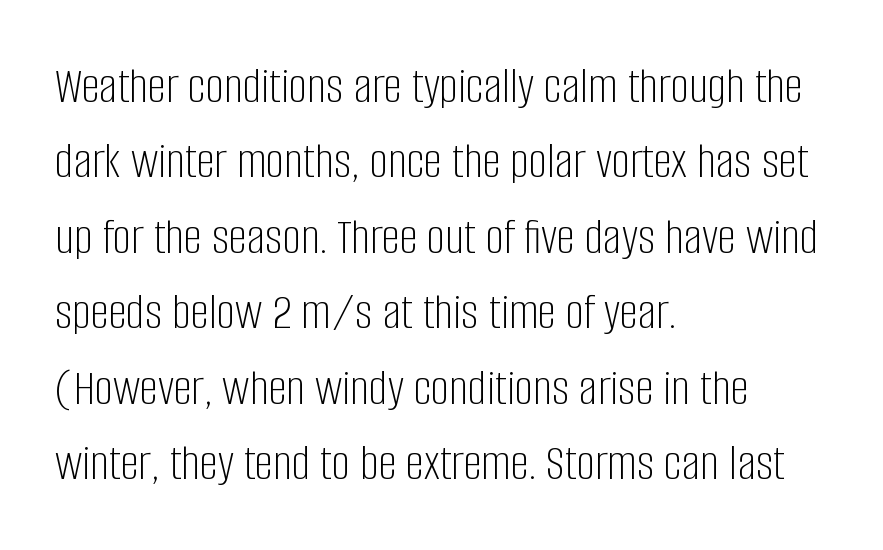
Q: Is the text bold? A: No.
Q: Is the text italic (slanted)? A: No, it is upright.
Q: Is the typeface a serif or a sans-serif typeface? A: Sans-serif.
Q: Is the text underlined? A: No.
Q: How is the paragraph aligned? A: Left-aligned.
Q: Is the spacing between letters normal or unusually wide? A: Normal.
Q: Is the spacing between lines tight, normal or loose? A: Normal.
Q: Width (condensed, normal, or wide)? A: Condensed.
Q: Stroke contrast? A: Low.
Q: x-height? A: Large.
Q: Monospaced? A: No.
